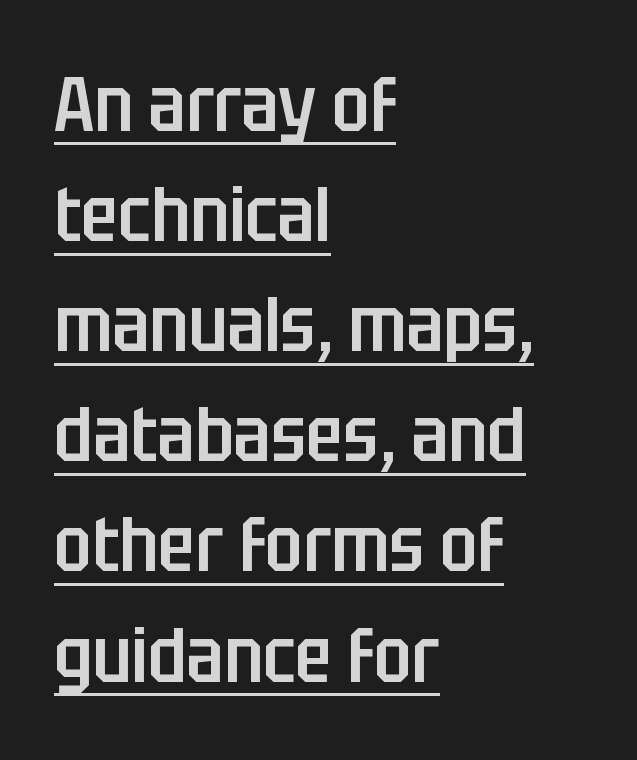
{"serif": "no", "italic": "no", "bold": "semi", "weight": "semibold", "width": "condensed", "stroke_contrast": "low", "x_height": "large", "monospaced": "no", "underline": "yes", "align": "left", "line_spacing": "normal", "line_spacing_ratio": 1.43, "letter_spacing": "normal", "letter_spacing_em": 0.0, "glyph_px": 77}
